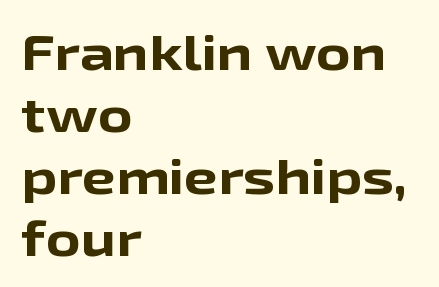
Characters follow at the spacing the type designer built in. This sample uses a sans-serif face. Layout note: lines flush left. Notice how thick the strokes are: this is what a full bold looks like. If you drew a line through each stem, it would be perfectly vertical. The gap between lines stays unmarked.
